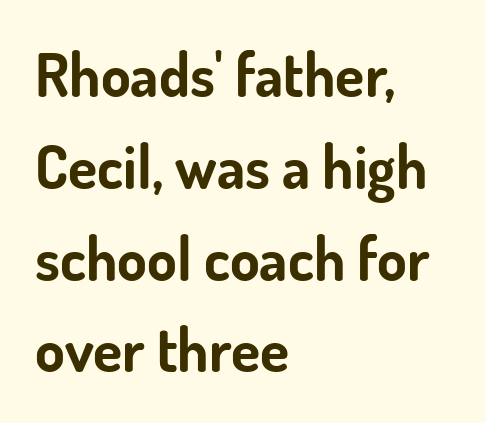
{"serif": "no", "italic": "no", "bold": "yes", "weight": "bold", "width": "normal", "stroke_contrast": "low", "x_height": "small", "monospaced": "no", "underline": "no", "align": "left", "line_spacing": "normal", "line_spacing_ratio": 1.53, "letter_spacing": "normal", "letter_spacing_em": 0.0, "glyph_px": 60}
